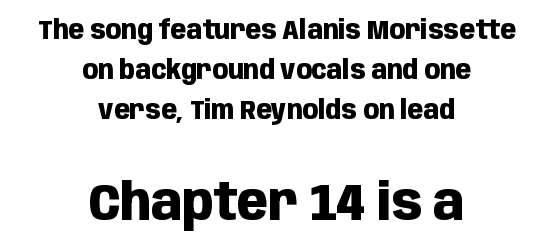
Compared with a flush-left layout, this one balances lines on the center instead. Words float on clear page, feet unadorned. The type is set solid horizontally, with unmodified tracking. The rendering uses natural spacing where letterforms have individual widths. The block sitting lower on the canvas is the one with enlarged characters. Quick note: interline space is typical.
